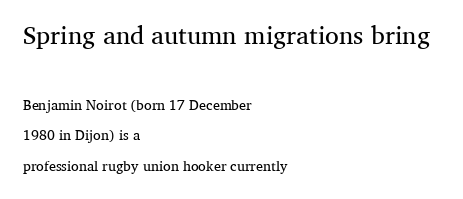
You can tell it's not italic because the verticals are truly vertical. The emphasis by scale lands on block number one, above. Casual observation: everything's shoved over to the left. Letters rest on an invisible, unmarked baseline. Stems and bowls with no extra thickness — not bold.
